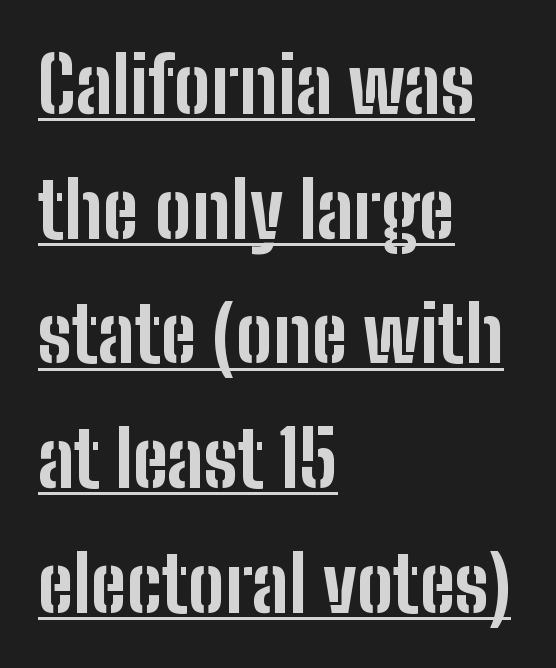
{"serif": "no", "italic": "no", "bold": "yes", "weight": "bold", "width": "condensed", "stroke_contrast": "low", "x_height": "medium", "monospaced": "no", "underline": "yes", "align": "left", "line_spacing": "normal", "line_spacing_ratio": 1.62, "letter_spacing": "normal", "letter_spacing_em": 0.0, "glyph_px": 77}
